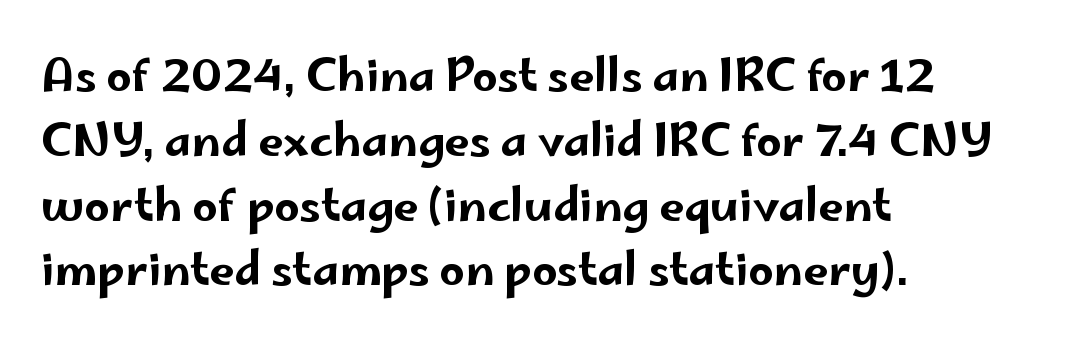
Q: Is the text italic (slanted)? A: No, it is upright.
Q: Is the typeface a serif or a sans-serif typeface? A: Sans-serif.
Q: Is the text underlined? A: No.
Q: How is the paragraph aligned? A: Left-aligned.
Q: Is the spacing between letters normal or unusually wide? A: Normal.
Q: Is the spacing between lines tight, normal or loose? A: Normal.
Q: Width (condensed, normal, or wide)? A: Wide.
Q: Stroke contrast? A: Low.
Q: x-height? A: Small.
Q: Monospaced? A: No.
